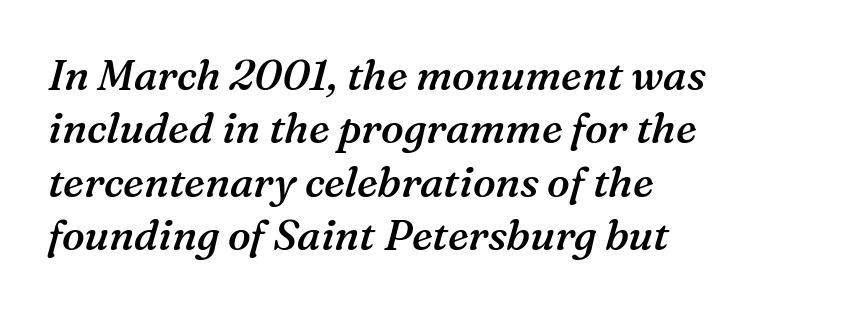
Bare-footed words on every line. A typesetter would call this proportional, since set widths differ per character. Short and long lines alike share a common starting point at left. Typographically, this falls in the serif category. Each new line begins a customary step beneath the previous one.
